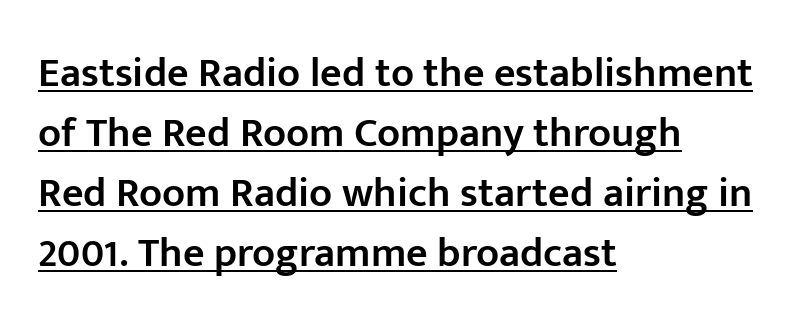
{"serif": "no", "italic": "no", "bold": "semi", "weight": "semibold", "width": "normal", "stroke_contrast": "low", "x_height": "medium", "monospaced": "no", "underline": "yes", "align": "left", "line_spacing": "normal", "line_spacing_ratio": 1.43, "letter_spacing": "normal", "letter_spacing_em": 0.0, "glyph_px": 42}
